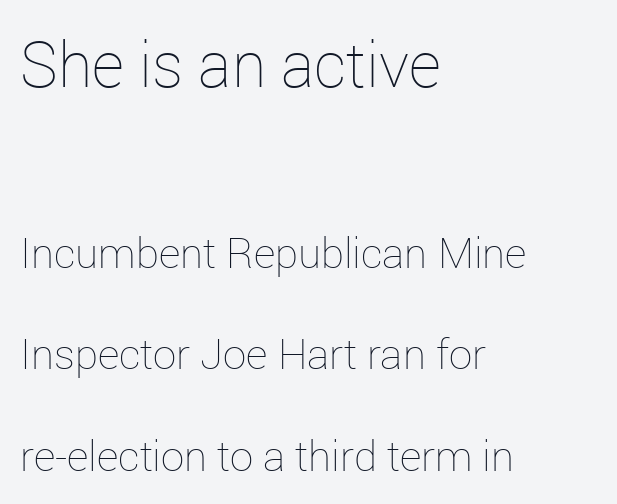
Q: Is the text bold? A: No.
Q: Is the text italic (slanted)? A: No, it is upright.
Q: Is the text underlined? A: No.
Q: How is the paragraph aligned? A: Left-aligned.
Q: Is the spacing between letters normal or unusually wide? A: Normal.
Q: Is the spacing between lines tight, normal or loose? A: Loose.
Q: Which block of text is set in a larger size, the first (top) or the second (bottom)? A: The first (top) one.
Q: Width (condensed, normal, or wide)? A: Normal.
Q: Stroke contrast? A: Low.
Q: x-height? A: Medium.
Q: Monospaced? A: No.
